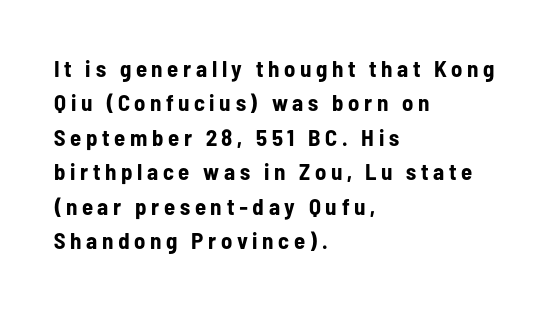
{"italic": "no", "bold": "yes", "underline": "no", "align": "left", "line_spacing": "normal", "line_spacing_ratio": 1.5, "letter_spacing": "wide", "letter_spacing_em": 0.2, "glyph_px": 23}
